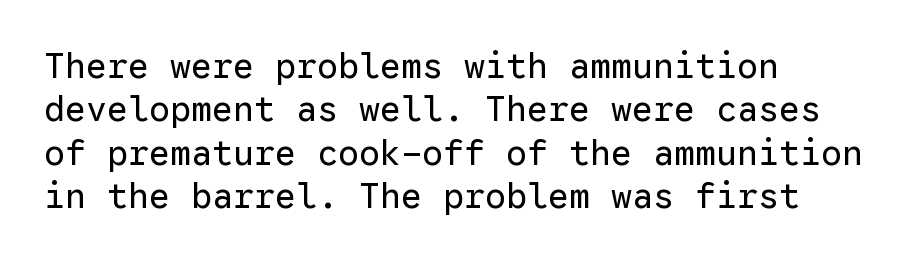
The image shows 35 px regular-weight sans-serif type, upright, monospaced; set left-aligned, line spacing 1.24x, normal letter spacing, not underlined; low stroke contrast and a medium x-height.
